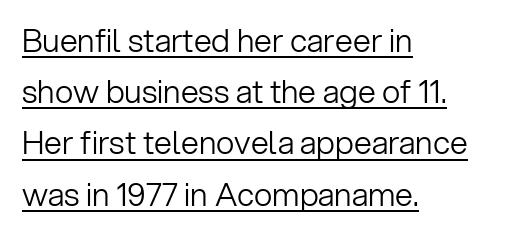
{"serif": "no", "italic": "no", "bold": "no", "weight": "light", "width": "normal", "stroke_contrast": "low", "x_height": "medium", "monospaced": "no", "underline": "yes", "align": "left", "line_spacing": "normal", "line_spacing_ratio": 1.6, "letter_spacing": "normal", "letter_spacing_em": 0.0, "glyph_px": 32}
